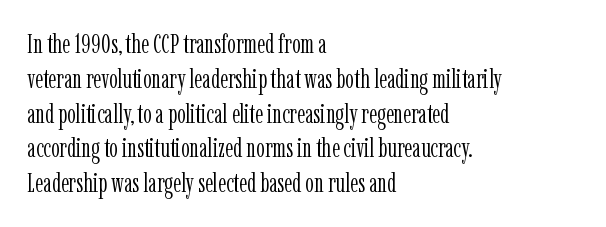
The image shows 27 px text type, upright; set left-aligned, normal line spacing (1.29x), normal letter spacing, not underlined.
